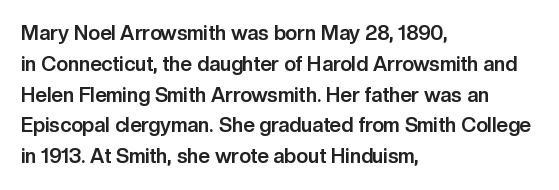
{"italic": "no", "bold": "yes", "underline": "no", "align": "left", "line_spacing": "normal", "line_spacing_ratio": 1.54, "letter_spacing": "normal", "letter_spacing_em": 0.0, "glyph_px": 20}
